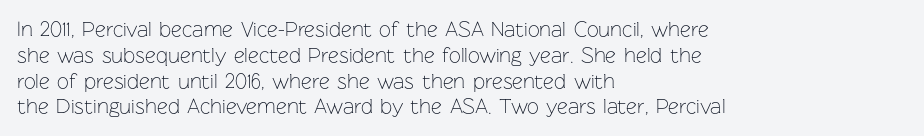
Visually the block forms a straight wall on the left and a jagged coastline on the right. This sample uses plain, unmodified letter spacing. The face looks like a standard text weight, possibly lighter. Check under the words: just untouched page. Does the lettering tilt? It doesn't — this is upright.
